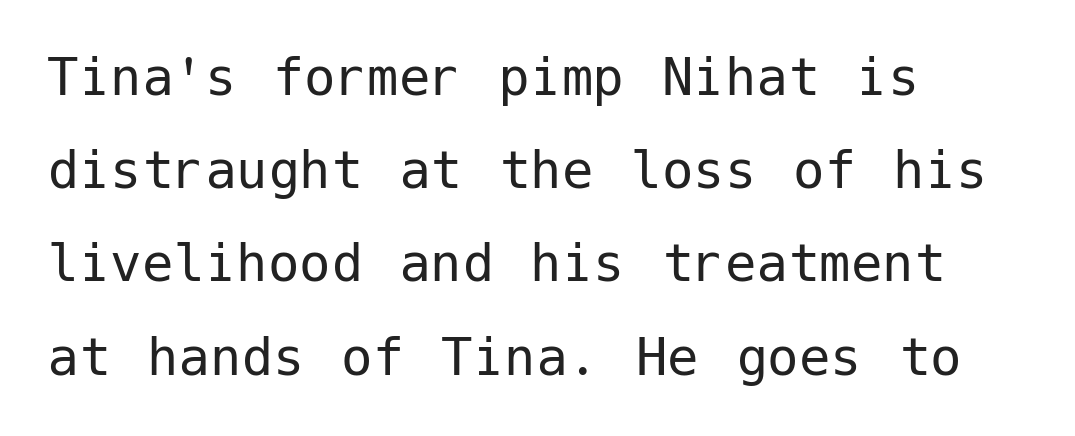
The image shows 63 px regular-weight sans-serif type, upright; set left-aligned, normal line spacing (1.48x), normal letter spacing, not underlined; low stroke contrast and a medium x-height.
